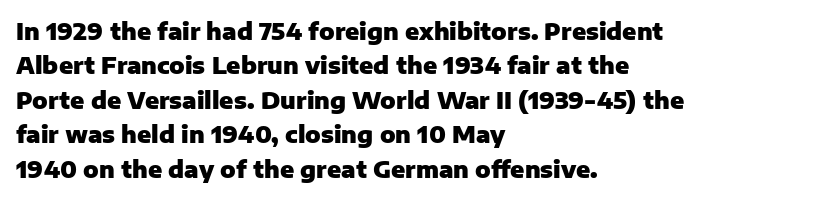
The image shows 23 px bold type, upright; set left-aligned, normal line spacing (1.5x), normal letter spacing, not underlined.
